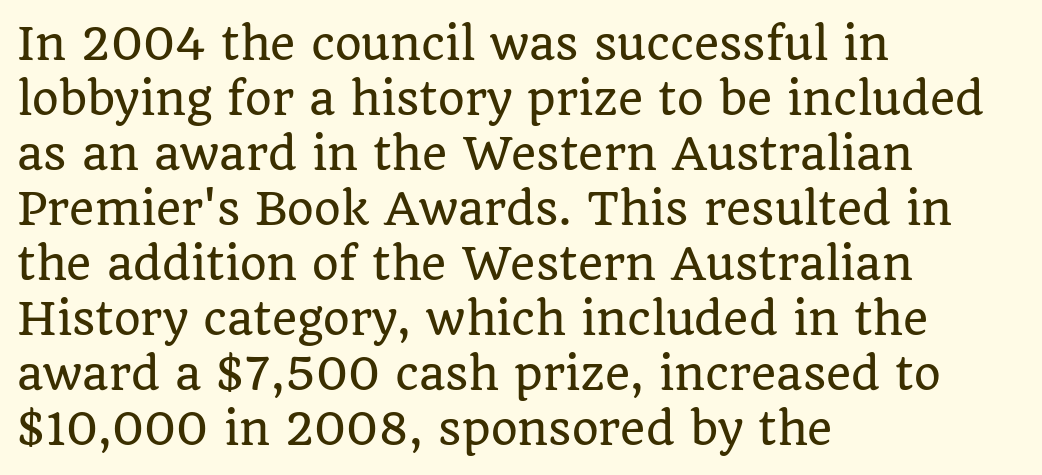
Q: Is the text italic (slanted)? A: No, it is upright.
Q: Is the typeface a serif or a sans-serif typeface? A: Serif.
Q: Is the text underlined? A: No.
Q: How is the paragraph aligned? A: Left-aligned.
Q: Is the spacing between letters normal or unusually wide? A: Normal.
Q: Is the spacing between lines tight, normal or loose? A: Normal.
Q: Width (condensed, normal, or wide)? A: Normal.
Q: Stroke contrast? A: Low.
Q: x-height? A: Large.
Q: Monospaced? A: No.
